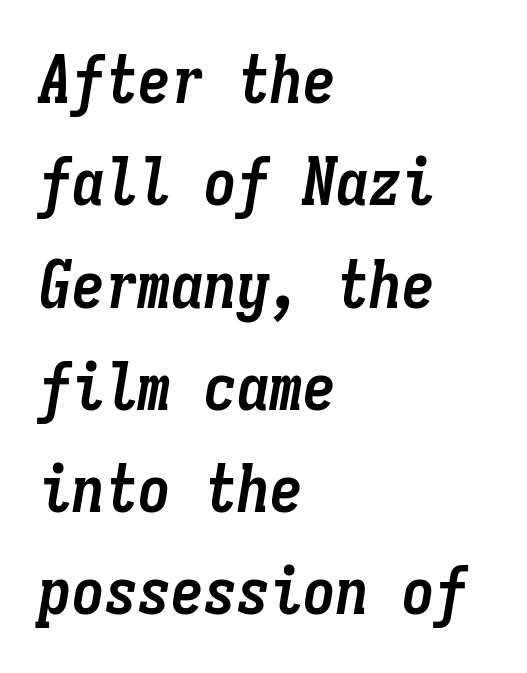
Monospaced: the letters line up in strict vertical columns. These lines stack with their left ends in a neat column. Emphasis-style slanted type is in use. Notice how thick the strokes are: this is what a full bold looks like. If you measured baseline to baseline, you'd find a middling distance. Descenders are the only things crossing below the line.
